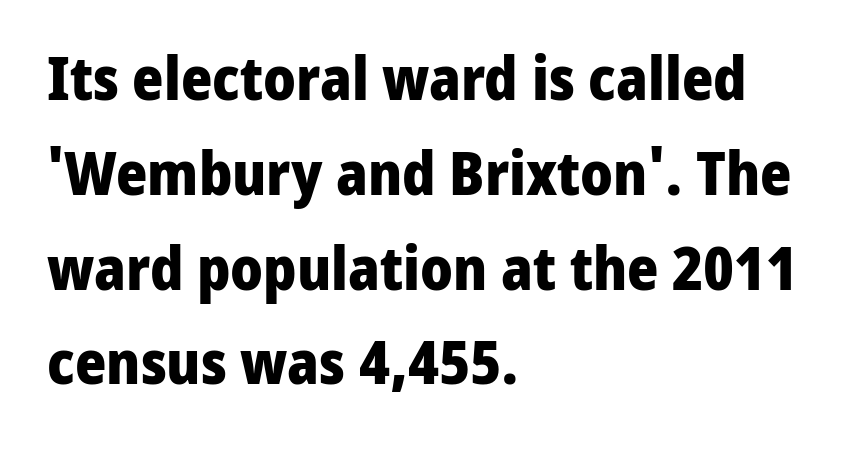
The image shows 60 px heavy sans-serif type, upright; set left-aligned, normal line spacing (1.58x), normal letter spacing, not underlined; low stroke contrast and a medium x-height.
